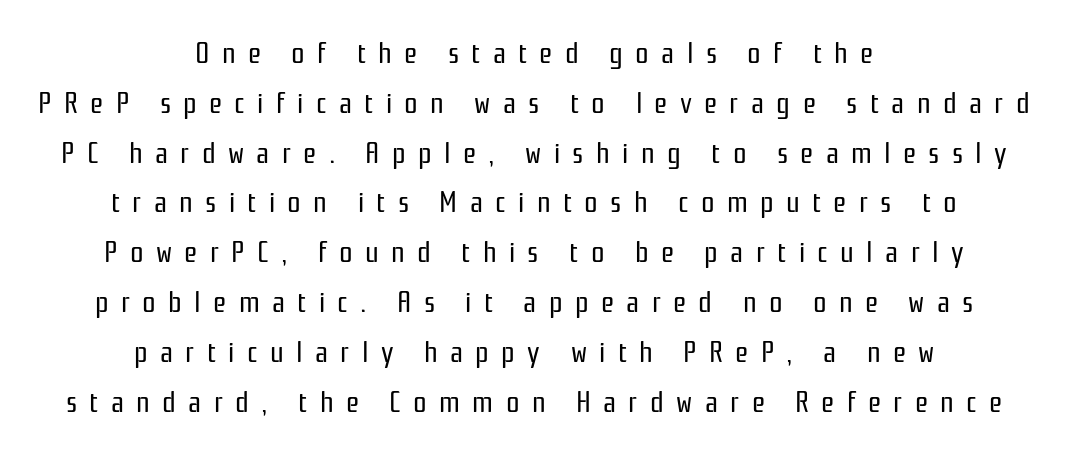
The specimen omits any rule beneath the text block's lines. This rendering uses center alignment, leaving both contours irregular but symmetric. A typesetter would call this proportional, since set widths differ per character. Style check: upright.
